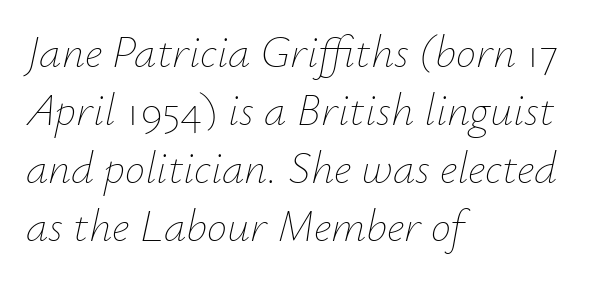
Caption: face not bold, strokes unweighted. Whoever set this chose a conventional vertical rhythm. Reading down the block, your eye returns to a fixed left position each line. Underline: absent. You could not count columns in this text — the font is proportionally spaced. The rendering keeps characters at their native spacing.
